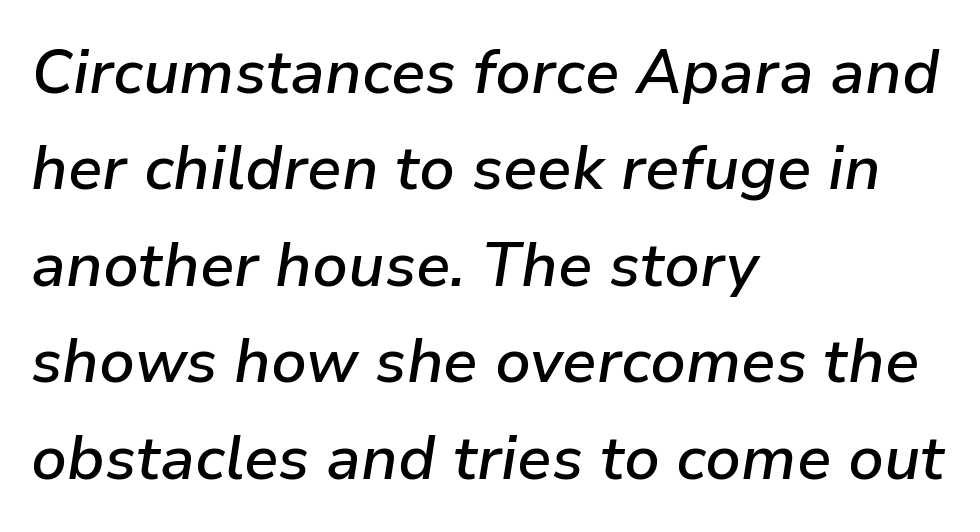
{"italic": "yes", "lean": "right", "slant_degrees": 9, "bold": "semi", "weight": "semibold", "width": "normal", "stroke_contrast": "low", "x_height": "medium", "monospaced": "no", "underline": "no", "align": "left", "line_spacing": "normal", "line_spacing_ratio": 1.58, "letter_spacing": "normal", "letter_spacing_em": 0.0, "glyph_px": 61}
